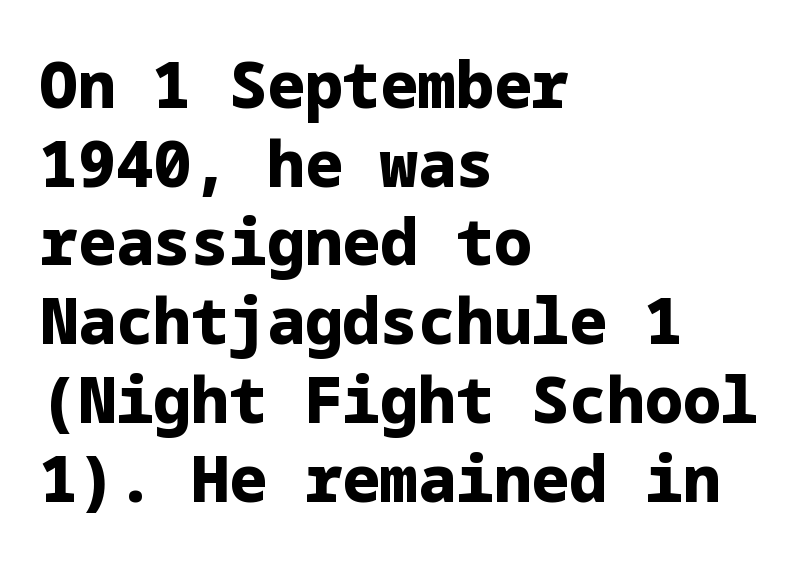
{"serif": "no", "italic": "no", "bold": "yes", "weight": "heavy", "width": "normal", "stroke_contrast": "low", "x_height": "medium", "underline": "no", "align": "left", "line_spacing": "normal", "line_spacing_ratio": 1.25, "letter_spacing": "normal", "letter_spacing_em": 0.0, "glyph_px": 63}
